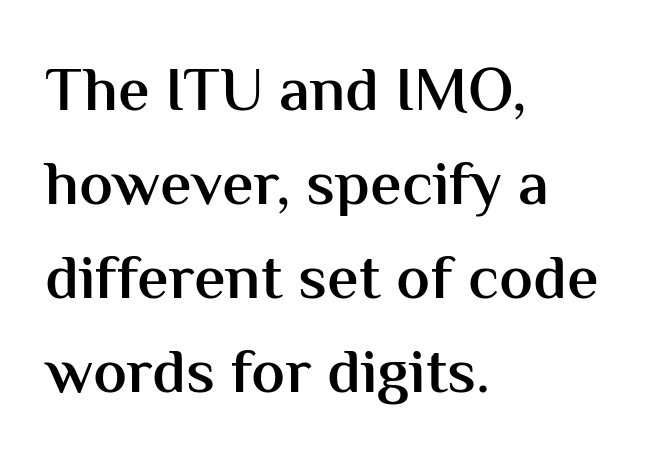
Stroke terminals: plain, sans-serif. The space directly below the letters is spotless. The passage shown is typed in a proportional face where columns would drift. Designer's note — italics off, roman on. Look at the stroke-to-counter ratio: somewhat heavy, a semibold.
